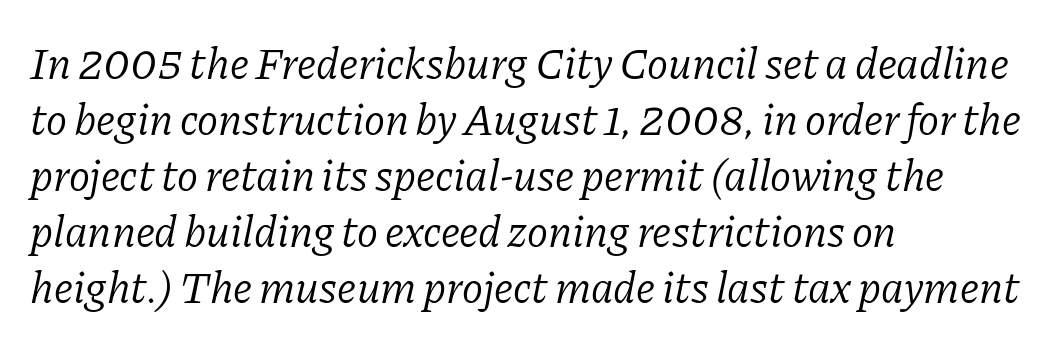
{"serif": "yes", "italic": "yes", "lean": "right", "slant_degrees": 11, "bold": "no", "weight": "light", "width": "normal", "stroke_contrast": "low", "x_height": "medium", "monospaced": "no", "underline": "no", "align": "left", "line_spacing": "normal", "line_spacing_ratio": 1.27, "letter_spacing": "normal", "letter_spacing_em": 0.0, "glyph_px": 44}
